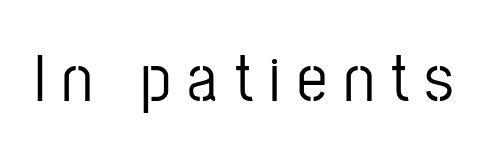
The image shows 67 px condensed sans-serif type, upright; set unusually wide letter spacing (+0.25 em), not underlined; low stroke contrast and a medium x-height.
